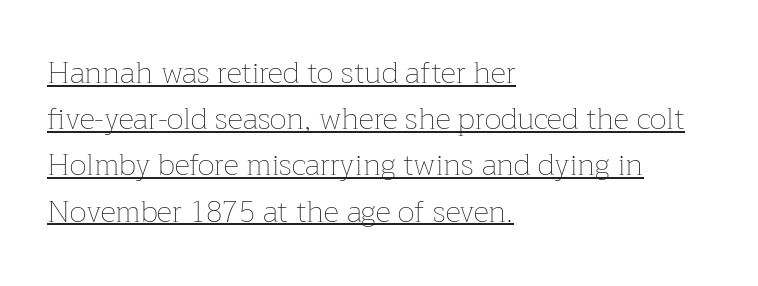
This sample is left-justified, so line endings fall wherever the words run out. This sample carries an underscore along the baseline area. Varying glyph widths throughout — classic text-font behaviour. Stroke thickness stays within the range of a standard reading face or lighter.
